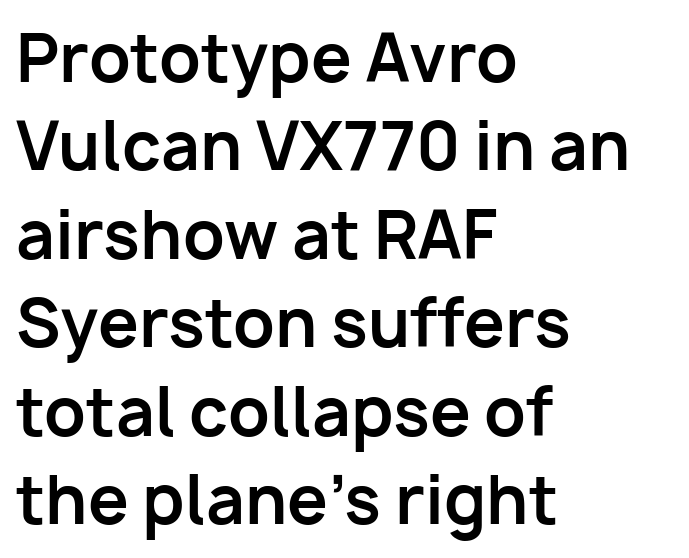
{"serif": "no", "italic": "no", "bold": "yes", "weight": "bold", "width": "normal", "stroke_contrast": "low", "x_height": "medium", "monospaced": "no", "underline": "no", "align": "left", "line_spacing": "normal", "line_spacing_ratio": 1.36, "letter_spacing": "normal", "letter_spacing_em": 0.0, "glyph_px": 65}
